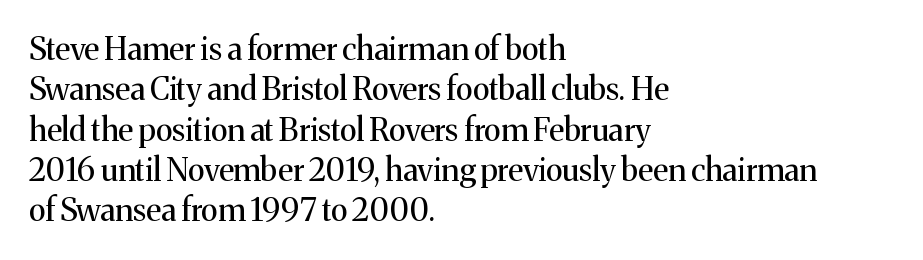
{"serif": "yes", "italic": "no", "bold": "no", "weight": "regular", "width": "normal", "stroke_contrast": "medium", "x_height": "medium", "monospaced": "no", "underline": "no", "align": "left", "line_spacing": "normal", "line_spacing_ratio": 1.3, "letter_spacing": "normal", "letter_spacing_em": 0.0, "glyph_px": 31}
